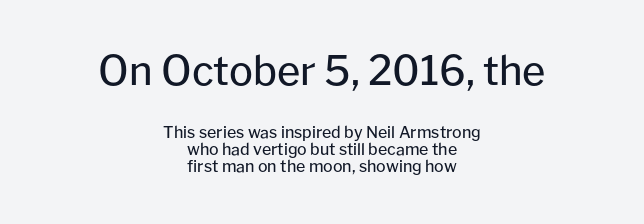
Proportional: the letters do not fall into vertical columns. Regarding serifs, this sample does without them. This sample uses an upright cut, with every glyph sitting square on the baseline. This rendering features lettering with no underline. These lines huddle together more closely than default settings would place them.
